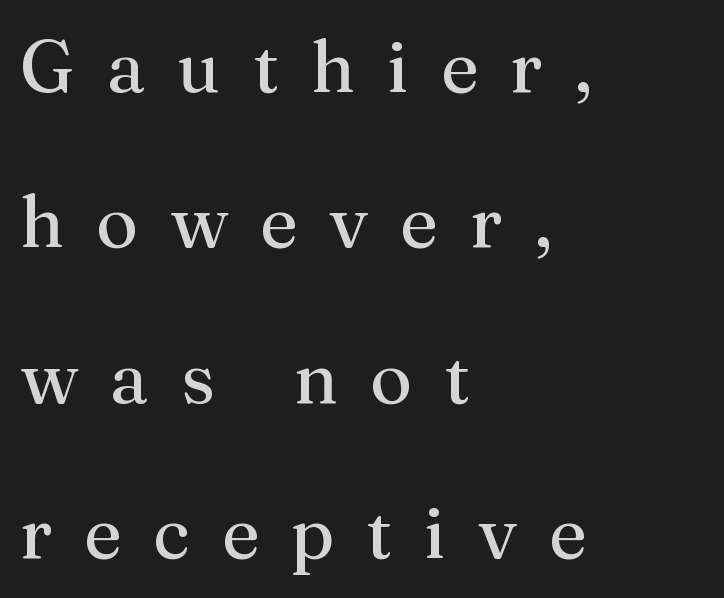
Substantial extra tracking has been applied to these lines. Every row of glyphs begins at an identical x-position on the left. Ascenders rise straight up at ninety degrees. Compared with a typical body face, this is equally light or lighter still. Here the designer chose a conventional face with non-uniform glyph widths. The font family rendered here belongs to the serif group.
